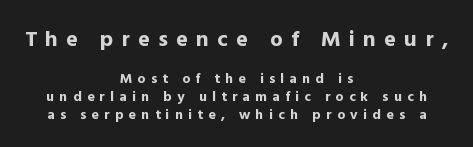
{"italic": "no", "bold": "yes", "underline": "no", "align": "center", "line_spacing": "normal", "line_spacing_ratio": 1.29, "letter_spacing": "wide", "letter_spacing_em": 0.38, "larger_block": "first", "size_ratio": 1.57, "glyph_px": 22}
